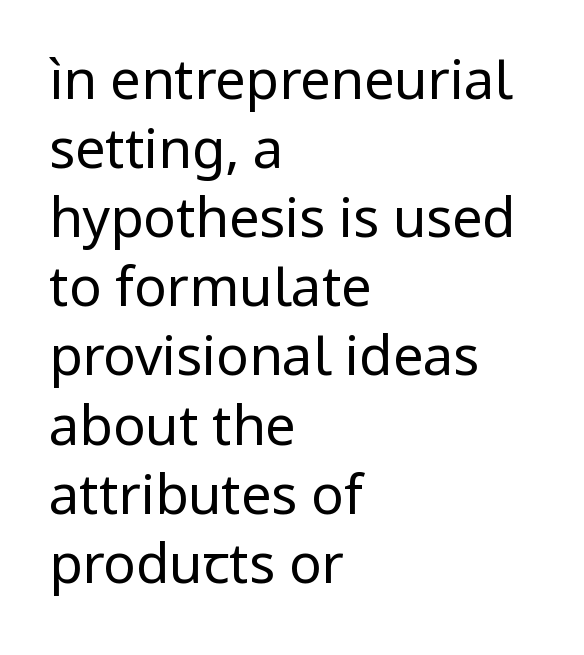
Q: Is the text bold? A: No.
Q: Is the text italic (slanted)? A: No, it is upright.
Q: Is the typeface a serif or a sans-serif typeface? A: Sans-serif.
Q: Is the text underlined? A: No.
Q: How is the paragraph aligned? A: Left-aligned.
Q: Is the spacing between letters normal or unusually wide? A: Normal.
Q: Is the spacing between lines tight, normal or loose? A: Normal.
Q: Width (condensed, normal, or wide)? A: Normal.
Q: Stroke contrast? A: Low.
Q: x-height? A: Medium.
Q: Monospaced? A: No.
